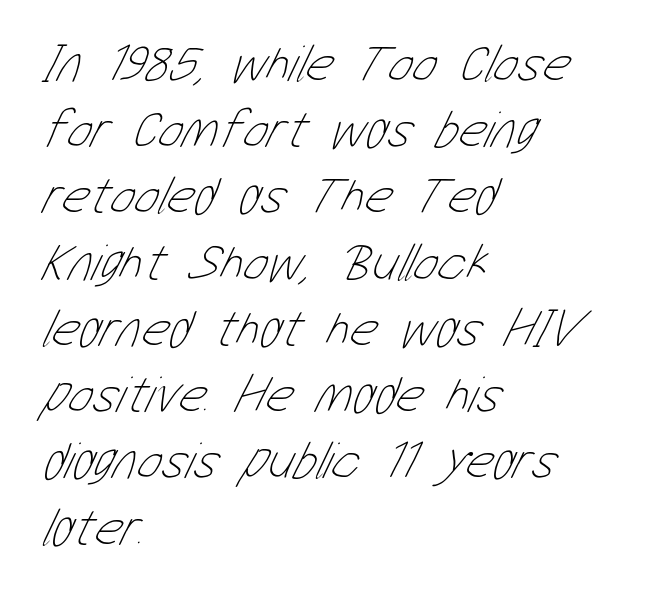
{"bold": "no", "weight": "thin", "width": "condensed", "stroke_contrast": "low", "x_height": "medium", "monospaced": "no", "underline": "no", "align": "left", "line_spacing": "normal", "line_spacing_ratio": 1.25, "letter_spacing": "normal", "letter_spacing_em": 0.0, "glyph_px": 53}
